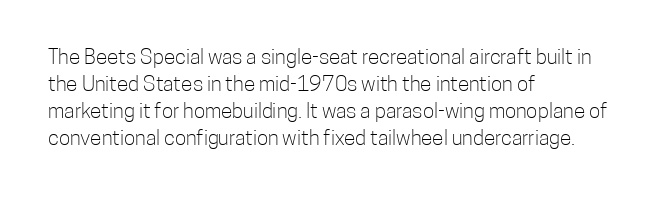
The image shows 21 px text type, upright; set left-aligned, normal line spacing (1.29x), normal letter spacing, not underlined.
